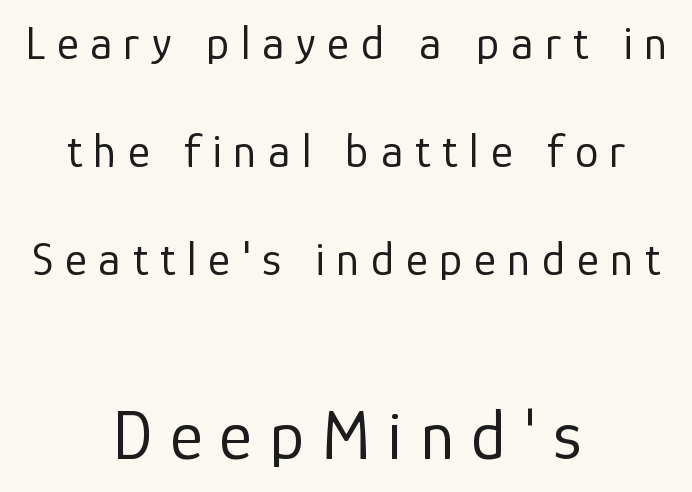
{"serif": "no", "italic": "no", "bold": "no", "weight": "regular", "width": "normal", "stroke_contrast": "low", "x_height": "medium", "monospaced": "no", "underline": "no", "align": "center", "line_spacing": "loose", "line_spacing_ratio": 2.3, "letter_spacing": "wide", "letter_spacing_em": 0.25, "larger_block": "second", "size_ratio": 1.49, "glyph_px": 70}
